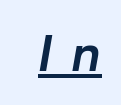
{"italic": "yes", "lean": "right", "slant_degrees": 10, "bold": "semi", "weight": "semibold", "width": "normal", "stroke_contrast": "low", "x_height": "medium", "monospaced": "no", "underline": "yes", "letter_spacing": "wide", "letter_spacing_em": 0.35, "glyph_px": 53}
